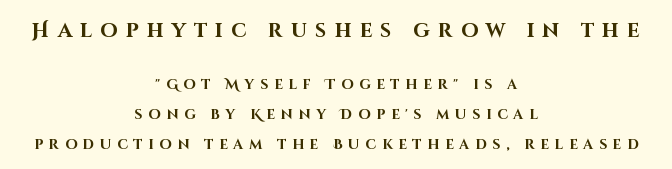
Q: Is the text bold? A: Yes.
Q: Is the text italic (slanted)? A: No, it is upright.
Q: Is the text underlined? A: No.
Q: How is the paragraph aligned? A: Centered.
Q: Is the spacing between letters normal or unusually wide? A: Unusually wide.
Q: Is the spacing between lines tight, normal or loose? A: Loose.
Q: Which block of text is set in a larger size, the first (top) or the second (bottom)? A: The first (top) one.
